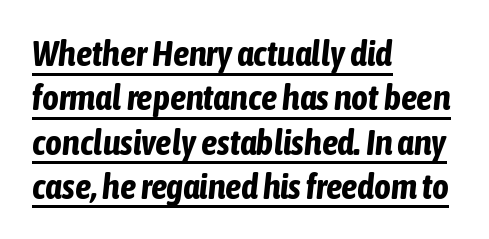
{"italic": "yes", "lean": "right", "slant_degrees": 6, "bold": "yes", "weight": "bold", "width": "condensed", "stroke_contrast": "low", "x_height": "medium", "monospaced": "no", "underline": "yes", "align": "left", "line_spacing_ratio": 1.23, "letter_spacing": "normal", "letter_spacing_em": 0.0, "glyph_px": 36}
